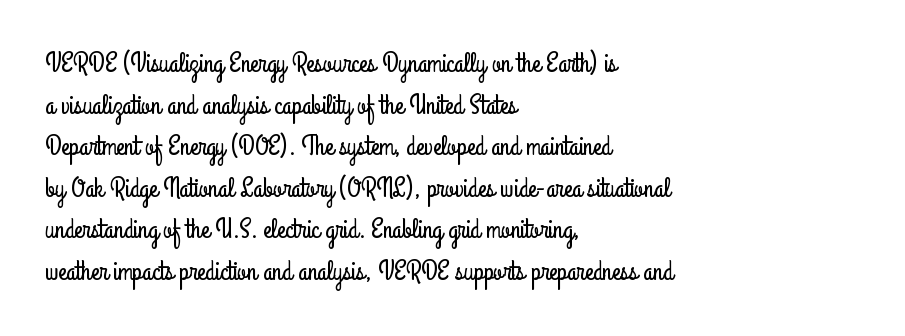
Q: Is the text underlined? A: No.
Q: How is the paragraph aligned? A: Left-aligned.
Q: Is the spacing between letters normal or unusually wide? A: Normal.
Q: Is the spacing between lines tight, normal or loose? A: Normal.
